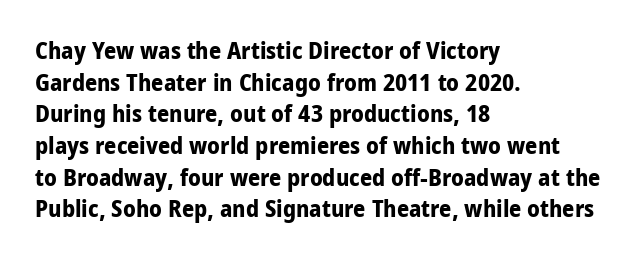
Q: Is the text bold? A: Yes.
Q: Is the text italic (slanted)? A: No, it is upright.
Q: Is the text underlined? A: No.
Q: How is the paragraph aligned? A: Left-aligned.
Q: Is the spacing between letters normal or unusually wide? A: Normal.
Q: Is the spacing between lines tight, normal or loose? A: Normal.
